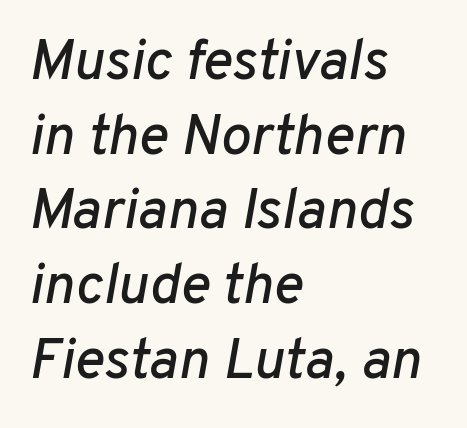
Q: Is the text italic (slanted)? A: Yes, it leans right by about 10 degrees.
Q: Is the text underlined? A: No.
Q: How is the paragraph aligned? A: Left-aligned.
Q: Is the spacing between letters normal or unusually wide? A: Normal.
Q: Is the spacing between lines tight, normal or loose? A: Normal.
Q: Width (condensed, normal, or wide)? A: Normal.
Q: Stroke contrast? A: Low.
Q: x-height? A: Medium.
Q: Monospaced? A: No.
